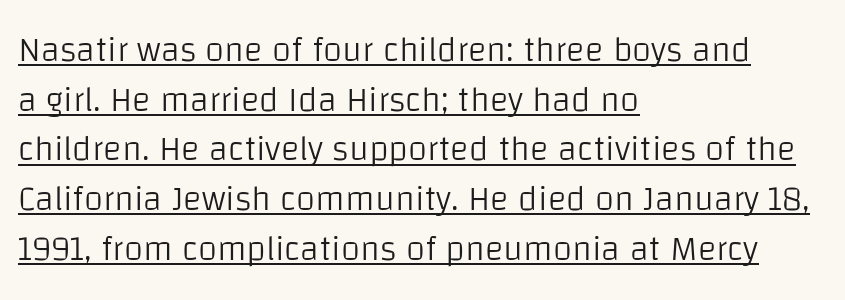
{"serif": "no", "italic": "no", "bold": "no", "weight": "light", "width": "normal", "stroke_contrast": "low", "x_height": "large", "monospaced": "no", "underline": "yes", "align": "left", "line_spacing": "normal", "line_spacing_ratio": 1.42, "letter_spacing": "normal", "letter_spacing_em": 0.0, "glyph_px": 35}
